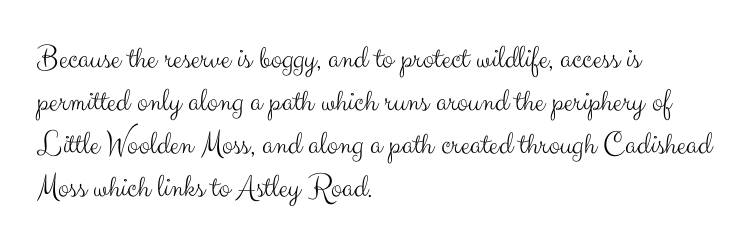
Q: Is the text bold? A: No.
Q: Is the text italic (slanted)? A: Yes.
Q: Is the typeface a serif or a sans-serif typeface? A: Sans-serif.
Q: Is the text underlined? A: No.
Q: How is the paragraph aligned? A: Left-aligned.
Q: Is the spacing between letters normal or unusually wide? A: Normal.
Q: Is the spacing between lines tight, normal or loose? A: Normal.
Q: Width (condensed, normal, or wide)? A: Normal.
Q: Stroke contrast? A: Medium.
Q: x-height? A: Small.
Q: Monospaced? A: No.
